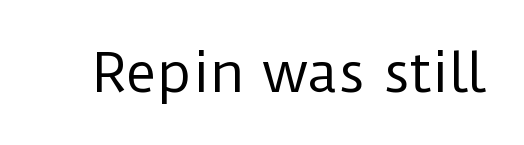
Q: Is the text bold? A: No.
Q: Is the text italic (slanted)? A: No, it is upright.
Q: Is the typeface a serif or a sans-serif typeface? A: Sans-serif.
Q: Is the text underlined? A: No.
Q: Is the spacing between letters normal or unusually wide? A: Normal.
Q: Width (condensed, normal, or wide)? A: Normal.
Q: Stroke contrast? A: Low.
Q: x-height? A: Medium.
Q: Monospaced? A: No.
